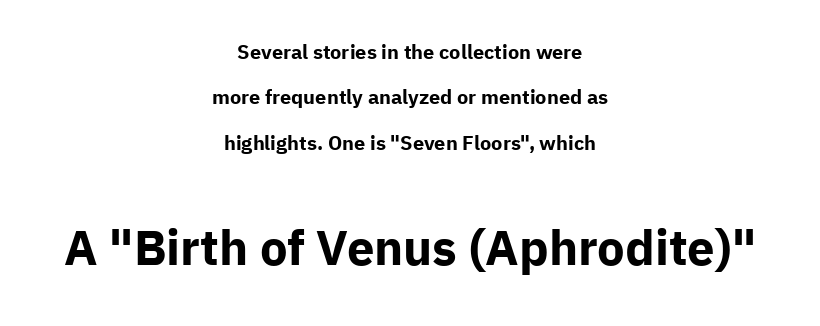
The block of text is sparse from top to bottom, with ample space between rows. A bare baseline throughout the passage. The text block is weighted toward neither margin, spreading evenly from the middle. Every stem runs plumb, perpendicular to the baseline. The type family on display is of the sans-serif kind. Glyph-to-glyph distance matches everyday printed text.
